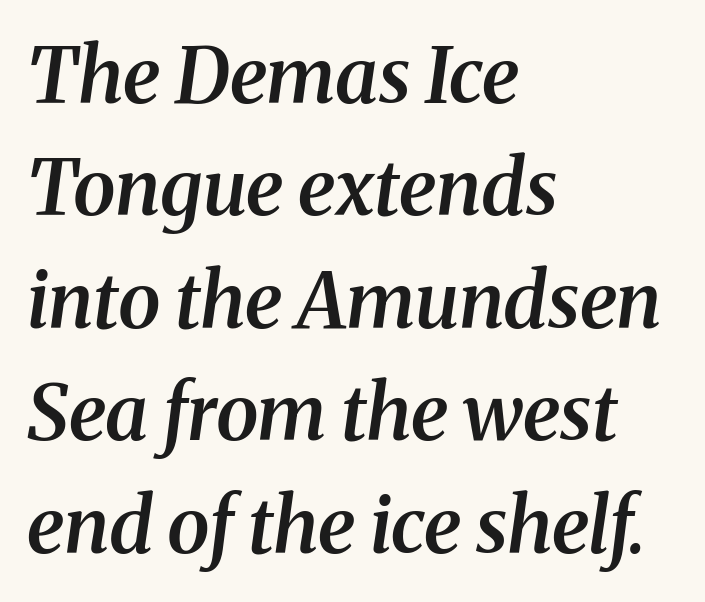
Q: Is the text bold? A: Semi-bold.
Q: Is the text italic (slanted)? A: Yes, it leans right by about 8 degrees.
Q: Is the typeface a serif or a sans-serif typeface? A: Serif.
Q: Is the text underlined? A: No.
Q: How is the paragraph aligned? A: Left-aligned.
Q: Is the spacing between letters normal or unusually wide? A: Normal.
Q: Is the spacing between lines tight, normal or loose? A: Normal.
Q: Width (condensed, normal, or wide)? A: Normal.
Q: Stroke contrast? A: Medium.
Q: x-height? A: Medium.
Q: Monospaced? A: No.
